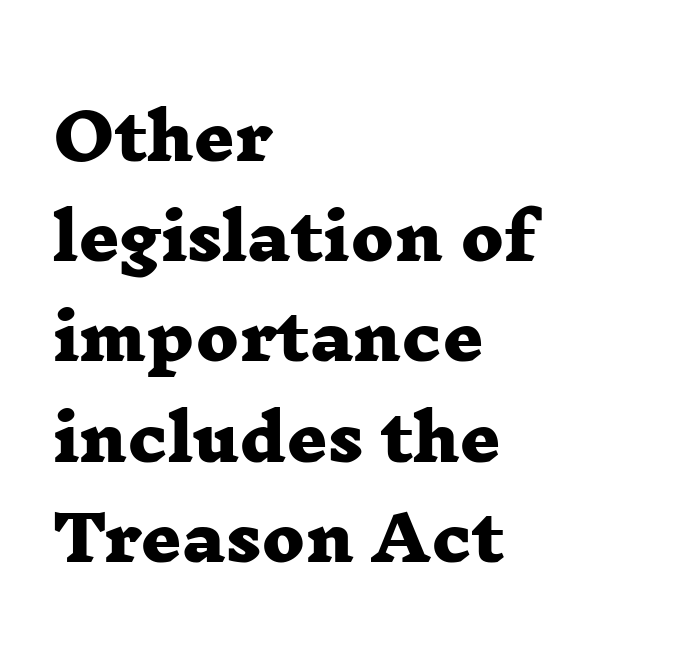
The text was rendered using a seriffed face with decorative stroke endings. The glyphs have the mass of a bold cut. Looks like regular typesetting: each glyph gets only the width it needs. Vertically, the passage feels balanced, rows spaced as you'd expect. Beneath every word, the page is bare. There is no visible air inserted between adjacent glyphs.
